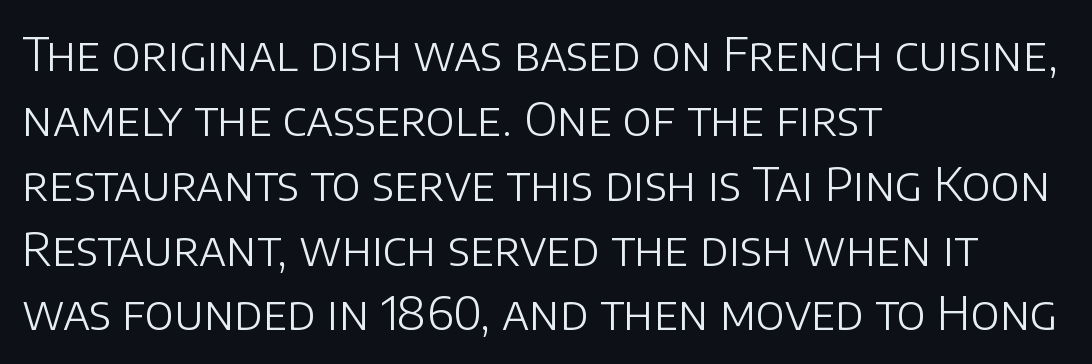
Weight: regular or lighter. Think of a printed novel: that variable character pitch is what you see here. In terms of letterspacing, this is plain default setting. Nope, no serifs anywhere on these letters. Vertical spacing — default.
